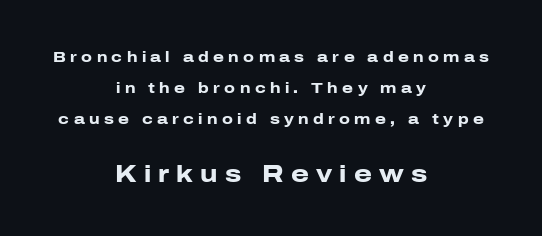
{"italic": "no", "bold": "yes", "underline": "no", "align": "center", "line_spacing": "loose", "line_spacing_ratio": 2.22, "letter_spacing": "wide", "letter_spacing_em": 0.31, "larger_block": "second", "size_ratio": 1.64, "glyph_px": 23}
